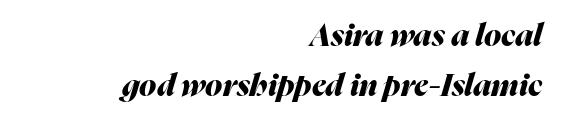
{"italic": "yes", "lean": "right", "slant_degrees": 16, "bold": "yes", "weight": "heavy", "width": "normal", "stroke_contrast": "medium", "x_height": "medium", "monospaced": "no", "underline": "no", "align": "right", "line_spacing": "normal", "line_spacing_ratio": 1.6, "letter_spacing": "normal", "letter_spacing_em": 0.0, "glyph_px": 31}
